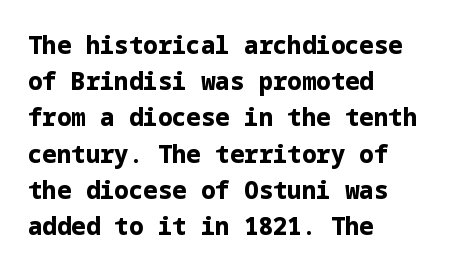
Q: Is the text bold? A: Yes.
Q: Is the text italic (slanted)? A: No, it is upright.
Q: Is the text underlined? A: No.
Q: How is the paragraph aligned? A: Left-aligned.
Q: Is the spacing between letters normal or unusually wide? A: Normal.
Q: Is the spacing between lines tight, normal or loose? A: Normal.
